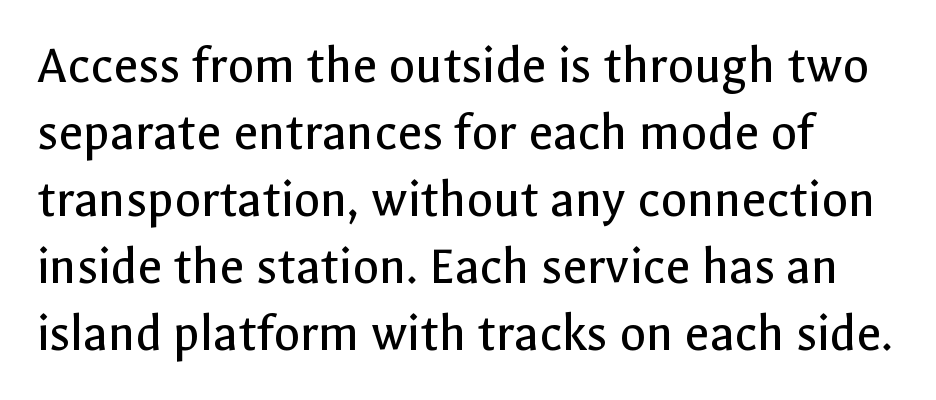
The image shows 54 px regular-weight sans-serif type, upright; set line spacing 1.24x, normal letter spacing, not underlined; a medium x-height.
